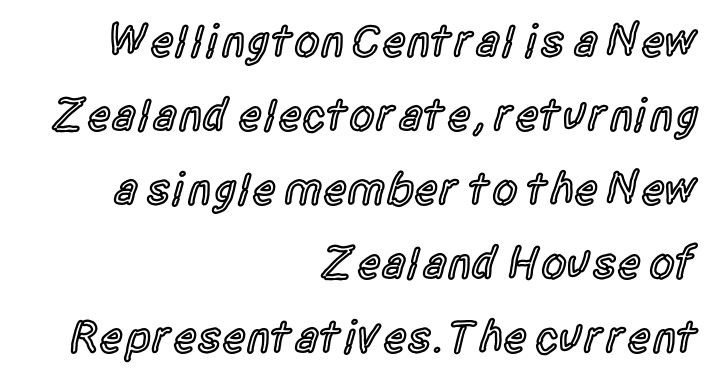
{"serif": "no", "bold": "semi", "weight": "semibold", "width": "condensed", "x_height": "large", "monospaced": "no", "underline": "no", "align": "right", "line_spacing": "normal", "line_spacing_ratio": 1.61, "letter_spacing": "normal", "letter_spacing_em": 0.0, "glyph_px": 46}
